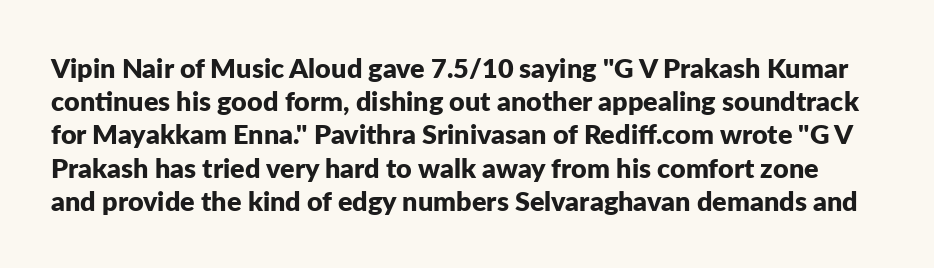
{"italic": "no", "bold": "yes", "underline": "no", "line_spacing_ratio": 1.23, "letter_spacing": "normal", "letter_spacing_em": 0.0, "glyph_px": 27}
